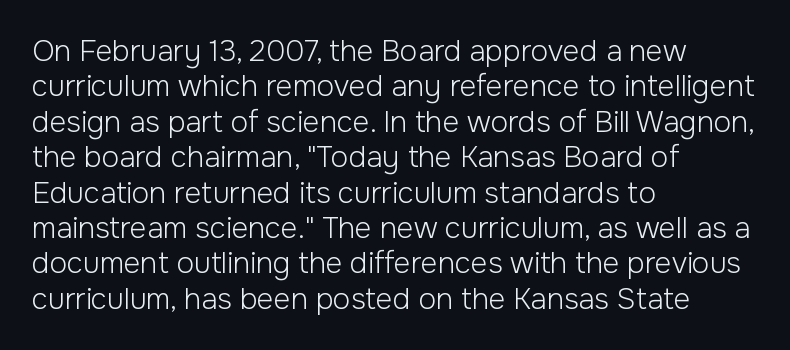
The image shows 29 px light sans-serif type, upright; set left-aligned, line spacing 1.22x, normal letter spacing, not underlined; low stroke contrast and a medium x-height.
